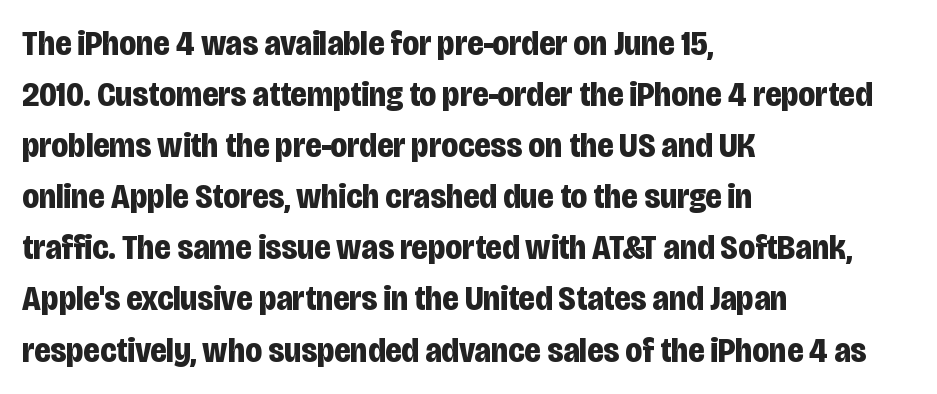
{"serif": "no", "italic": "no", "bold": "yes", "weight": "bold", "width": "condensed", "stroke_contrast": "low", "x_height": "large", "monospaced": "no", "underline": "no", "align": "left", "line_spacing": "normal", "line_spacing_ratio": 1.46, "letter_spacing": "normal", "letter_spacing_em": 0.0, "glyph_px": 35}
